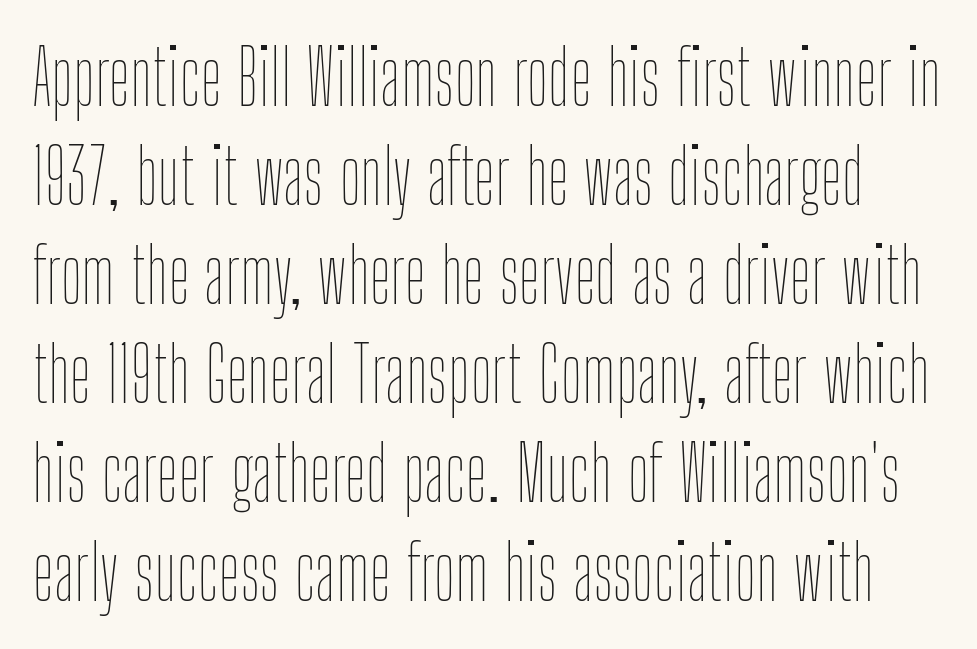
What stands out about the letter spacing? Nothing — it is the standard amount. Character widths vary here, with narrow letters taking less room than wide ones. The glyphs are unaccompanied by any horizontal stroke below them. If you measured baseline to baseline, you'd find a middling distance.
